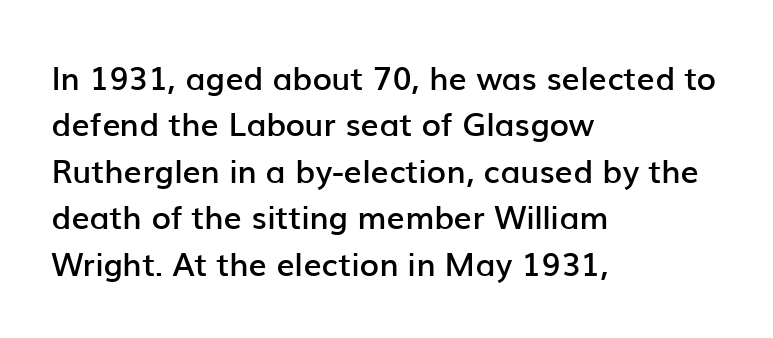
This sample uses a sans-serif face. These lines are set flush left with a ragged right edge. The vertical gap from one line to the next is medium. Glyph-to-glyph distance matches everyday printed text. Ascenders rise straight up at ninety degrees. The letters advance in unequal steps, a hallmark of proportional type.
